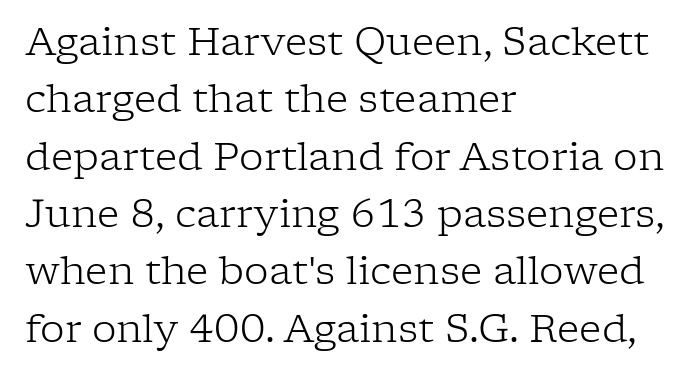
{"serif": "yes", "italic": "no", "bold": "no", "weight": "light", "width": "normal", "stroke_contrast": "low", "x_height": "medium", "monospaced": "no", "underline": "no", "align": "left", "line_spacing": "normal", "line_spacing_ratio": 1.47, "letter_spacing": "normal", "letter_spacing_em": 0.0, "glyph_px": 39}
